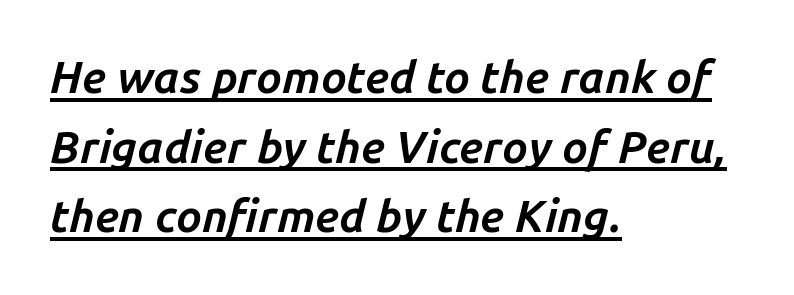
{"italic": "yes", "lean": "right", "slant_degrees": 14, "bold": "yes", "weight": "bold", "width": "normal", "stroke_contrast": "low", "x_height": "medium", "monospaced": "no", "underline": "yes", "align": "left", "line_spacing": "normal", "line_spacing_ratio": 1.55, "letter_spacing": "normal", "letter_spacing_em": 0.0, "glyph_px": 45}
